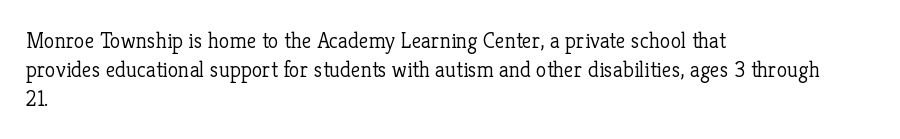
No extra ink here — the face is not bold. The ragged edge is on the right, which tells us the setting is flush left. Decoration check: the copy has no underline. Between one letter and the next there's only the usual sliver of space. No italicization has been applied; the sample stays upright. Successive baselines arrive at the customary interval.
